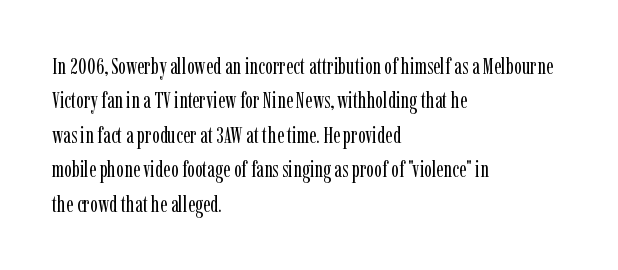
Q: Is the text bold? A: No.
Q: Is the text italic (slanted)? A: No, it is upright.
Q: Is the text underlined? A: No.
Q: How is the paragraph aligned? A: Left-aligned.
Q: Is the spacing between letters normal or unusually wide? A: Normal.
Q: Is the spacing between lines tight, normal or loose? A: Normal.
